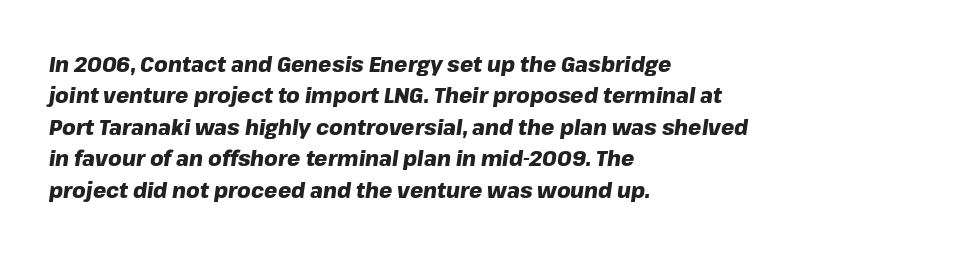
You'd pick this weight for a headline — it's a proper bold. Inter-character spacing is left at the font's built-in metrics. What's the leading like? Ordinary, nothing unusual. The font's italic variant was chosen for this text. Words float on clear page, feet unadorned.
